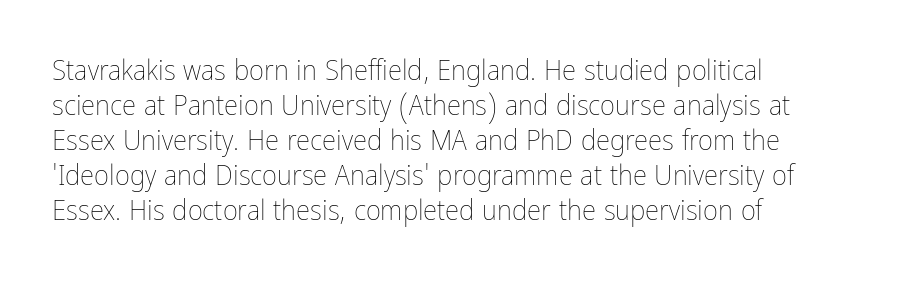
Q: Is the text bold? A: No.
Q: Is the text italic (slanted)? A: No, it is upright.
Q: Is the text underlined? A: No.
Q: How is the paragraph aligned? A: Left-aligned.
Q: Is the spacing between letters normal or unusually wide? A: Normal.
Q: Width (condensed, normal, or wide)? A: Condensed.
Q: Stroke contrast? A: Low.
Q: x-height? A: Medium.
Q: Monospaced? A: No.
